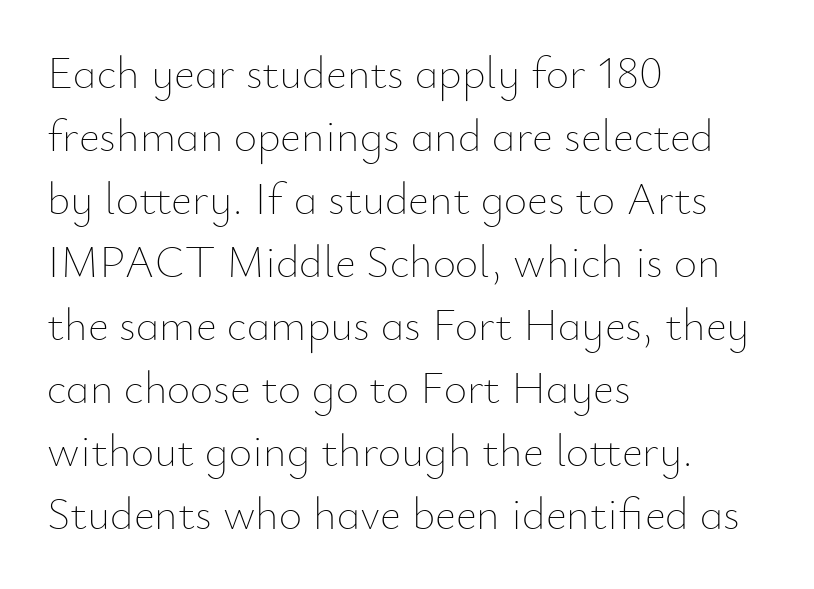
Clear beneath every line of the passage. Short note: letters normally spaced. Nothing heavy about these letters — not bold at all. Here the designer chose a conventional face with non-uniform glyph widths. Each line starts at the same left margin while the right side varies. Characters remain perfectly vertical along every line.
